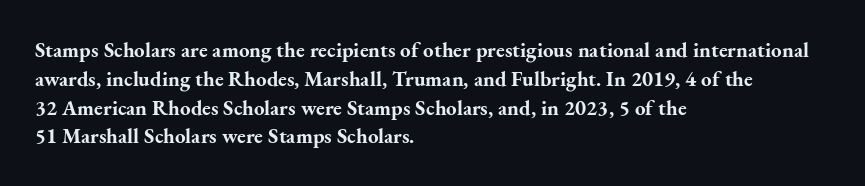
The image shows 21 px bold type, upright; set left-aligned, normal line spacing (1.37x), normal letter spacing, not underlined.
